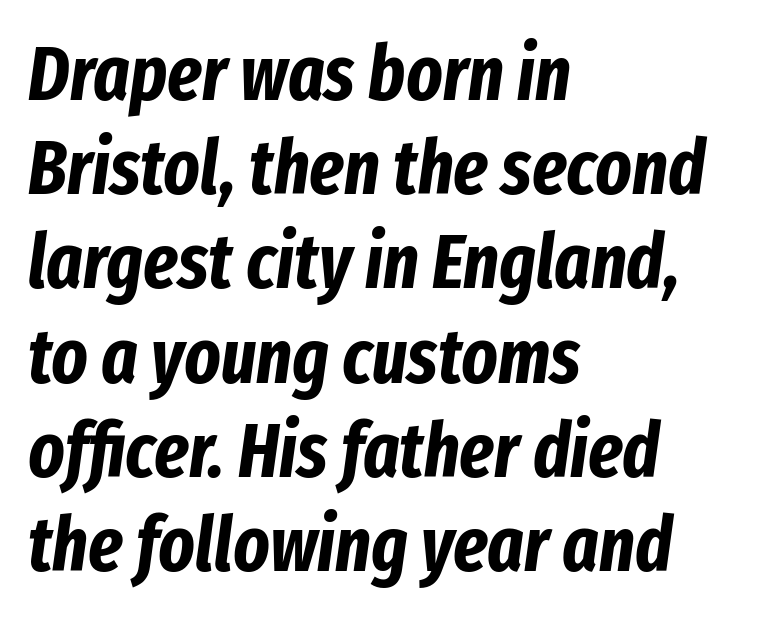
Nothing unusual about the tracking: characters are spaced as the font intends. The zone under the glyphs is completely vacant. A full-strength bold gives these letters their thick strokes. These lines are rendered in a variable-pitch font. Each line starts at the same left margin while the right side varies. There's an unmistakable incline to the writing here.
